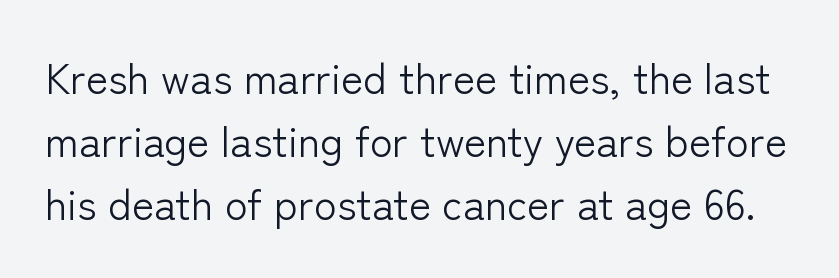
Q: Is the text bold? A: No.
Q: Is the text italic (slanted)? A: No, it is upright.
Q: Is the typeface a serif or a sans-serif typeface? A: Sans-serif.
Q: Is the text underlined? A: No.
Q: Is the spacing between letters normal or unusually wide? A: Normal.
Q: Is the spacing between lines tight, normal or loose? A: Normal.
Q: Width (condensed, normal, or wide)? A: Normal.
Q: Stroke contrast? A: Low.
Q: x-height? A: Medium.
Q: Monospaced? A: No.
